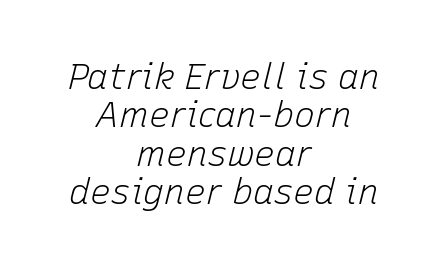
Observe the lean: these are italic letterforms. Each letter keeps its own natural width here, so spacing adapts to shape. Whoever set this chose condensed vertical rhythm over breathing room. Heft: none added — not bold. The rendering keeps characters at their native spacing. Short and long lines alike share a common midpoint.
